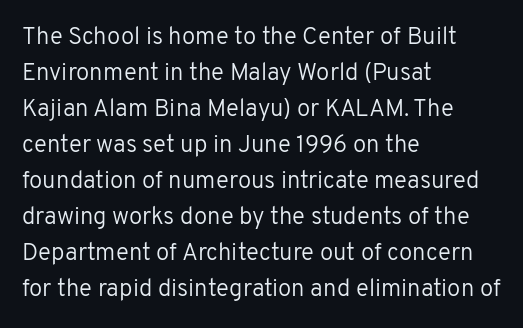
Q: Is the text bold? A: No.
Q: Is the text italic (slanted)? A: No, it is upright.
Q: Is the text underlined? A: No.
Q: How is the paragraph aligned? A: Left-aligned.
Q: Is the spacing between letters normal or unusually wide? A: Normal.
Q: Is the spacing between lines tight, normal or loose? A: Normal.
